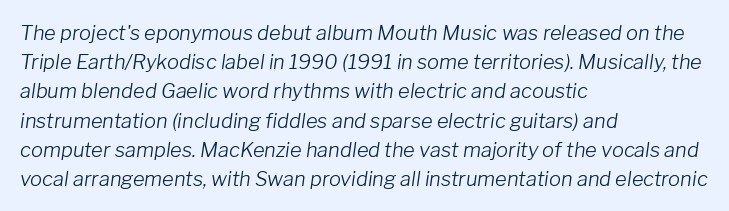
The space between consecutive lines is moderate. These lines keep a tight, regular rhythm from letter to letter. Slant detected: the letters are inclined. Casual observation: everything's shoved over to the left.
